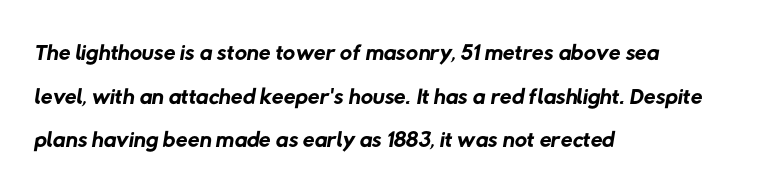
This sample uses a sans-serif face. The face looks like a standard text weight, possibly lighter. Standard letterfit; no display-style spreading of the glyphs. Notice how the passage keeps a crisp vertical edge on the left only. Quick note: underline off. Regarding leading, the lines here are spaced in the standard way.
